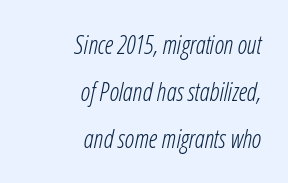
Descender tails drop into unmarked territory. Alignment: flush right. Is the type slanted? Yes — the strokes lean at a clear angle. How are the letters spaced? Ordinarily, with no added tracking. Stems and bowls with no extra thickness — not bold.
